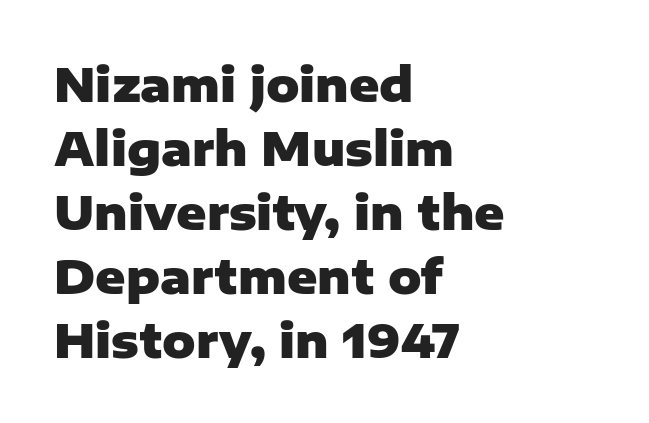
Short note: letters normally spaced. A typesetter would mark this as roman, not italic. In terms of letterform style, serifs are entirely absent. Varying glyph widths throughout — classic text-font behaviour. Regular leading. Line starts are locked; line ends wander.
